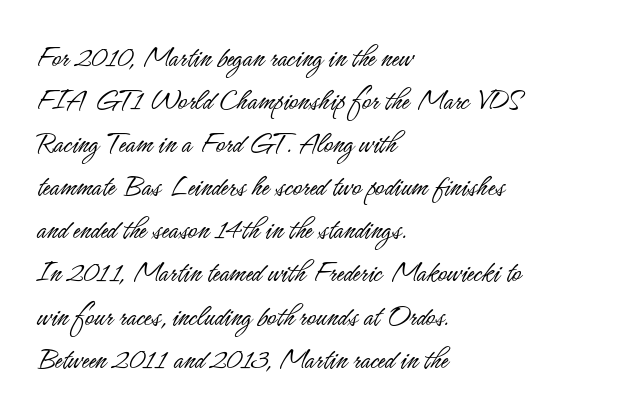
The image shows 31 px light, condensed sans-serif type; set left-aligned, normal line spacing (1.39x), normal letter spacing, not underlined; low stroke contrast and a small x-height.
